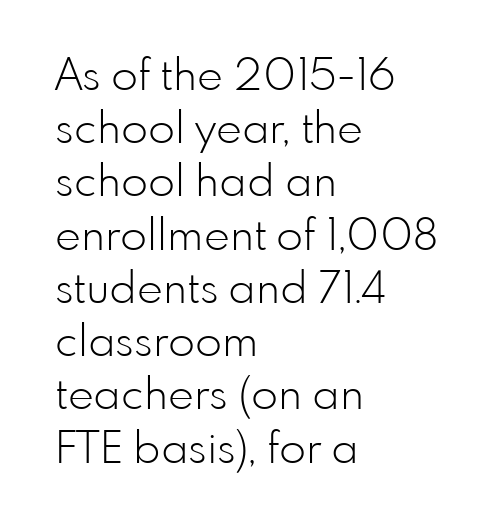
Q: Is the text bold? A: No.
Q: Is the text italic (slanted)? A: No, it is upright.
Q: Is the typeface a serif or a sans-serif typeface? A: Sans-serif.
Q: Is the text underlined? A: No.
Q: How is the paragraph aligned? A: Left-aligned.
Q: Is the spacing between letters normal or unusually wide? A: Normal.
Q: Width (condensed, normal, or wide)? A: Normal.
Q: Stroke contrast? A: Low.
Q: x-height? A: Small.
Q: Monospaced? A: No.
